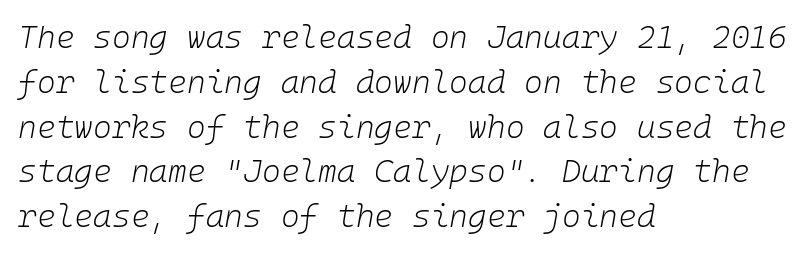
Q: Is the text bold? A: No.
Q: Is the text italic (slanted)? A: Yes, it leans right by about 10 degrees.
Q: Is the text underlined? A: No.
Q: How is the paragraph aligned? A: Left-aligned.
Q: Is the spacing between letters normal or unusually wide? A: Normal.
Q: Is the spacing between lines tight, normal or loose? A: Normal.
Q: Width (condensed, normal, or wide)? A: Normal.
Q: Stroke contrast? A: Low.
Q: x-height? A: Medium.
